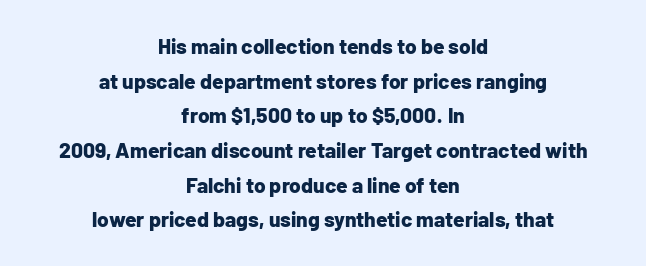
The image shows 21 px bold type, upright; set centered, normal line spacing (1.65x), normal letter spacing, not underlined.
